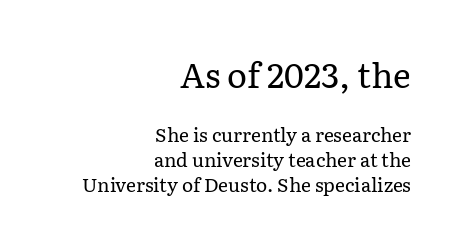
{"serif": "yes", "italic": "no", "bold": "no", "weight": "regular", "width": "normal", "stroke_contrast": "low", "x_height": "medium", "monospaced": "no", "underline": "no", "align": "right", "line_spacing": "normal", "line_spacing_ratio": 1.31, "letter_spacing": "normal", "letter_spacing_em": 0.0, "larger_block": "first", "size_ratio": 1.79, "glyph_px": 34}
